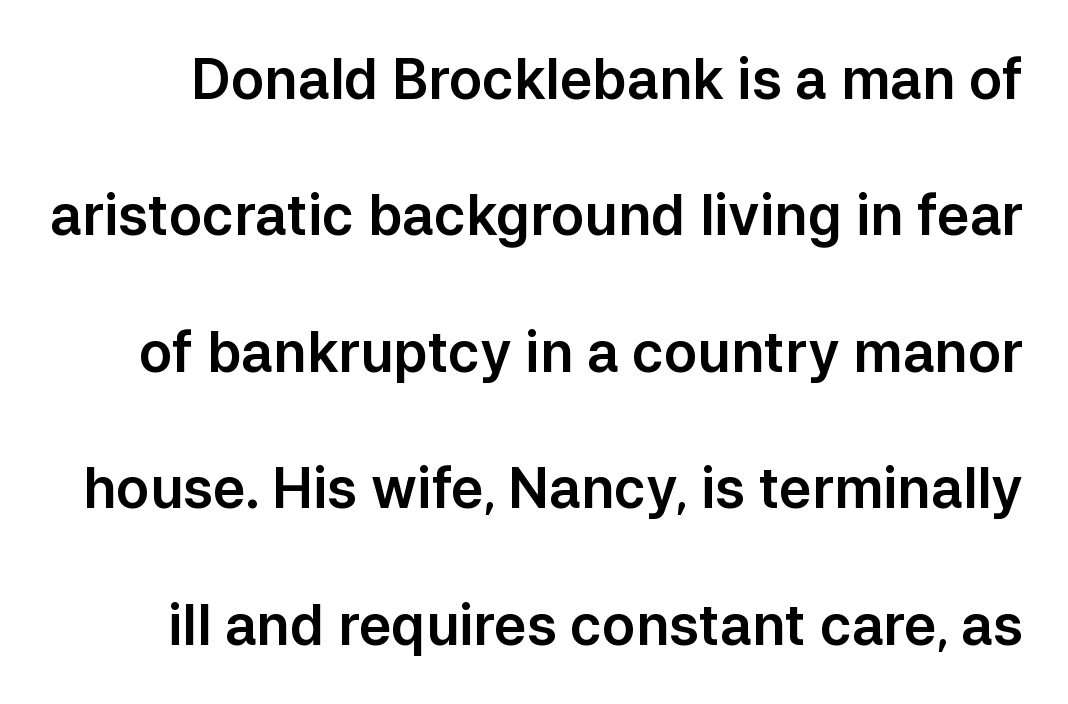
Honestly, the rows look like they've been pulled way apart. Looks like regular typesetting: each glyph gets only the width it needs. Quick note: not italic, upright. Typographically, this falls in the sans-serif category. There is no visible air inserted between adjacent glyphs. The glyphs are unaccompanied by any horizontal stroke below them.
